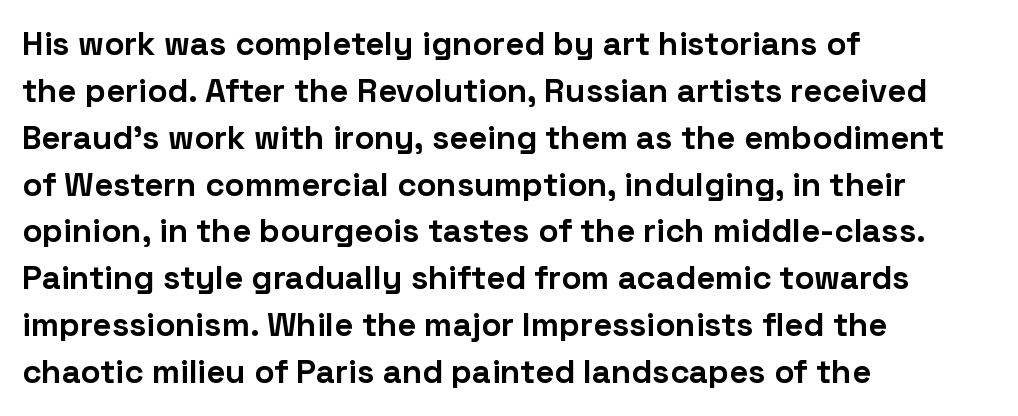
The image shows 33 px bold sans-serif type, upright; set left-aligned, normal line spacing (1.42x), normal letter spacing, not underlined; low stroke contrast and a medium x-height.
